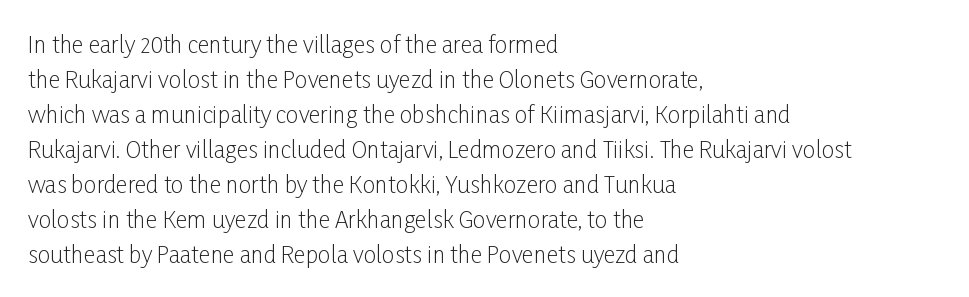
Weight: not bold — regular or lighter. The typesetter chose a ragged-right arrangement here. Each new line begins a customary step beneath the previous one. You could call the tracking neutral — neither tight nor loose. Only glyphs here, with clear space below each row. You can tell it's not italic because the verticals are truly vertical.
